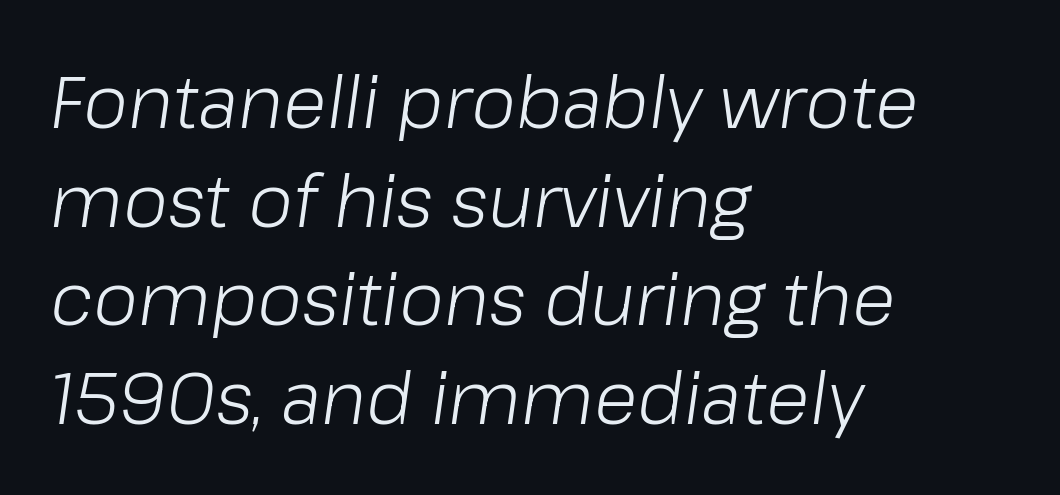
Q: Is the text bold? A: No.
Q: Is the text italic (slanted)? A: Yes, it leans right by about 8 degrees.
Q: Is the text underlined? A: No.
Q: How is the paragraph aligned? A: Left-aligned.
Q: Is the spacing between letters normal or unusually wide? A: Normal.
Q: Is the spacing between lines tight, normal or loose? A: Normal.
Q: Width (condensed, normal, or wide)? A: Normal.
Q: Stroke contrast? A: Low.
Q: x-height? A: Medium.
Q: Monospaced? A: No.
